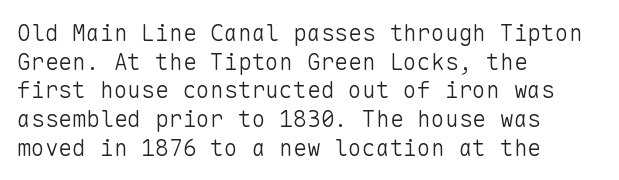
The lines sit at an ordinary, default distance from one another. The text block is weighted toward the left margin, trailing off unevenly rightward. Tracking value appears to be zero — textbook default spacing. Has an underline been added? It has not. Stroke mass is kept to a normal reading level or below.
